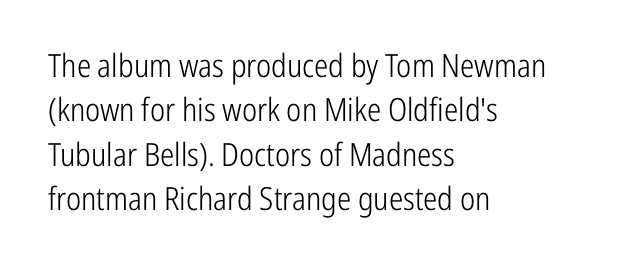
The image shows 32 px light, condensed sans-serif type, upright; set left-aligned, normal line spacing (1.39x), normal letter spacing, not underlined; low stroke contrast and a medium x-height.
